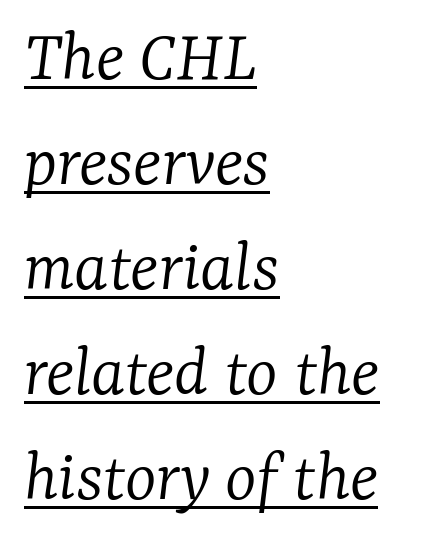
Q: Is the text bold? A: No.
Q: Is the text italic (slanted)? A: Yes, it leans right by about 7 degrees.
Q: Is the typeface a serif or a sans-serif typeface? A: Serif.
Q: Is the text underlined? A: Yes.
Q: How is the paragraph aligned? A: Left-aligned.
Q: Is the spacing between letters normal or unusually wide? A: Normal.
Q: Is the spacing between lines tight, normal or loose? A: Normal.
Q: Width (condensed, normal, or wide)? A: Normal.
Q: Stroke contrast? A: Low.
Q: x-height? A: Medium.
Q: Monospaced? A: No.
